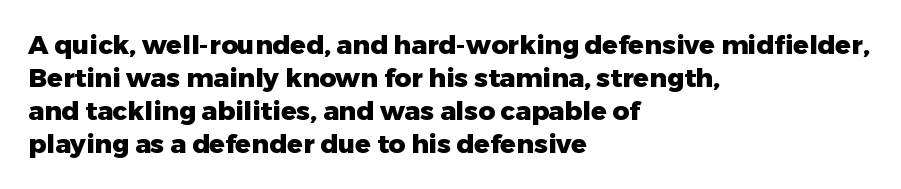
The image shows 26 px bold type, upright; set left-aligned, normal line spacing (1.27x), normal letter spacing, not underlined.
